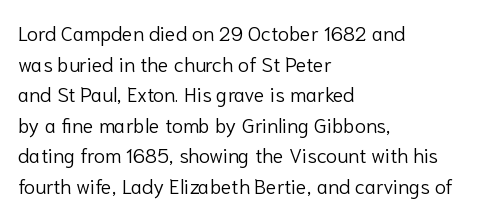
The image shows 20 px text type, upright; set left-aligned, normal line spacing (1.53x), normal letter spacing, not underlined.
